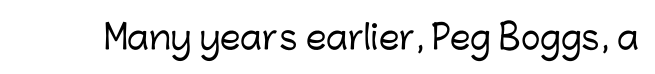
Q: Is the text italic (slanted)? A: No, it is upright.
Q: Is the typeface a serif or a sans-serif typeface? A: Sans-serif.
Q: Is the text underlined? A: No.
Q: Is the spacing between letters normal or unusually wide? A: Normal.
Q: Width (condensed, normal, or wide)? A: Normal.
Q: Stroke contrast? A: Low.
Q: x-height? A: Medium.
Q: Monospaced? A: No.
